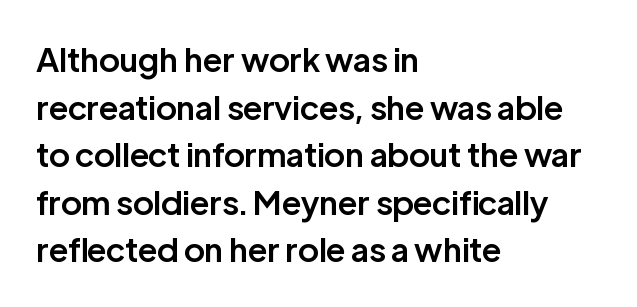
A sans-serif font was chosen for this passage. A semibold gives these letters moderate extra thickness, short of bold. Compared with typical body copy, the letter spacing here is the same. Students, observe: this is what conventionally led text looks like. The specimen reads as upright at a glance.
